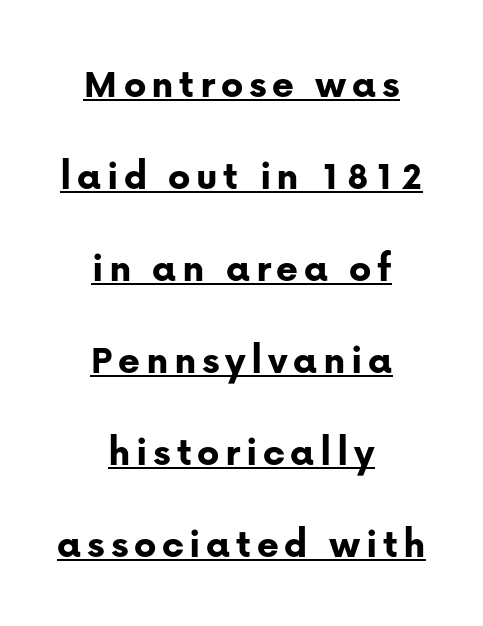
The letters advance in unequal steps, a hallmark of proportional type. Both edges are ragged and mirror each other, which tells us the setting is centered. Is the type bold? Yes — the strokes are clearly thick and heavy. A rule runs beneath these lines of type. Leading is clearly above the norm, producing a sparse column. The specimen reads as upright at a glance.
